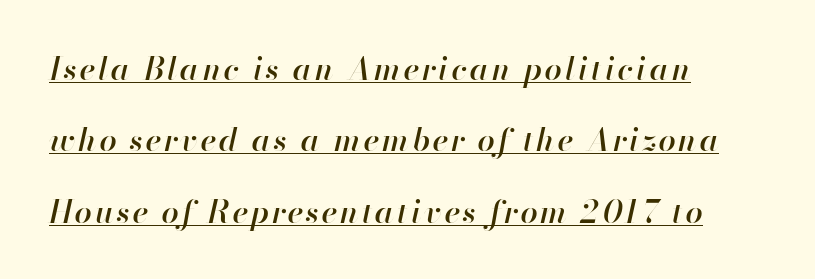
{"italic": "yes", "lean": "right", "slant_degrees": 13, "bold": "semi", "weight": "semibold", "width": "normal", "stroke_contrast": "high", "x_height": "small", "monospaced": "no", "underline": "yes", "align": "left", "line_spacing": "loose", "line_spacing_ratio": 2.3, "glyph_px": 31}
